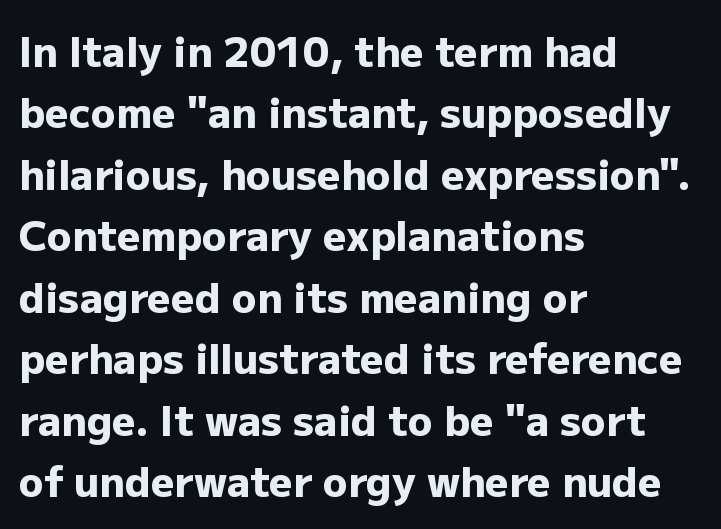
The image shows 41 px heavy sans-serif type, upright; set left-aligned, normal line spacing (1.5x), normal letter spacing, not underlined; low stroke contrast and a medium x-height.
